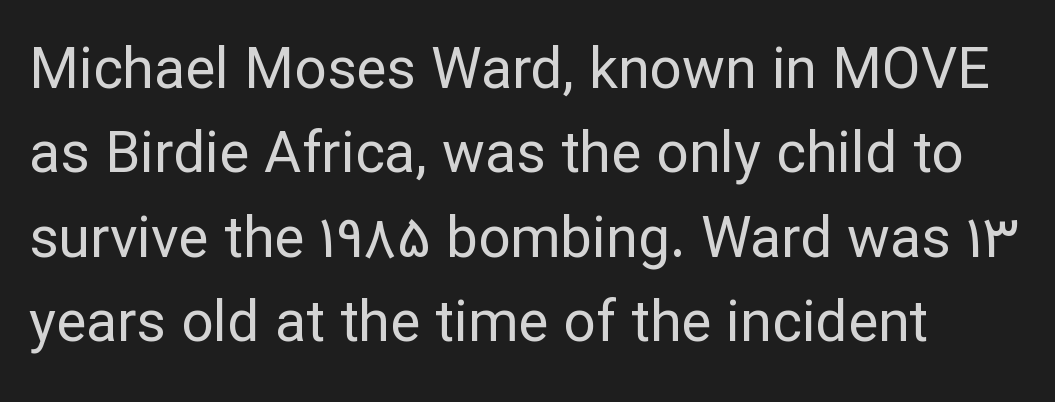
Q: Is the text bold? A: No.
Q: Is the text italic (slanted)? A: No, it is upright.
Q: Is the typeface a serif or a sans-serif typeface? A: Sans-serif.
Q: Is the text underlined? A: No.
Q: Is the spacing between letters normal or unusually wide? A: Normal.
Q: Is the spacing between lines tight, normal or loose? A: Normal.
Q: Width (condensed, normal, or wide)? A: Normal.
Q: Stroke contrast? A: Low.
Q: x-height? A: Medium.
Q: Monospaced? A: No.
